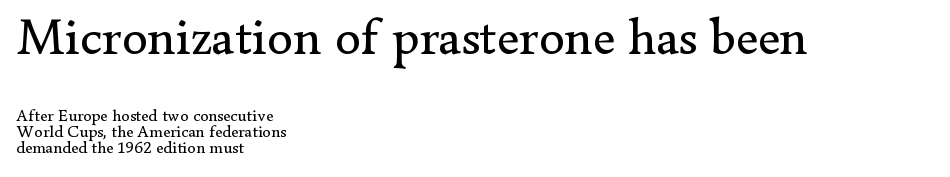
Q: Is the text bold? A: No.
Q: Is the text italic (slanted)? A: No, it is upright.
Q: Is the typeface a serif or a sans-serif typeface? A: Serif.
Q: Is the text underlined? A: No.
Q: How is the paragraph aligned? A: Left-aligned.
Q: Is the spacing between letters normal or unusually wide? A: Normal.
Q: Is the spacing between lines tight, normal or loose? A: Tight.
Q: Which block of text is set in a larger size, the first (top) or the second (bottom)? A: The first (top) one.
Q: Width (condensed, normal, or wide)? A: Normal.
Q: Stroke contrast? A: Low.
Q: x-height? A: Small.
Q: Monospaced? A: No.
